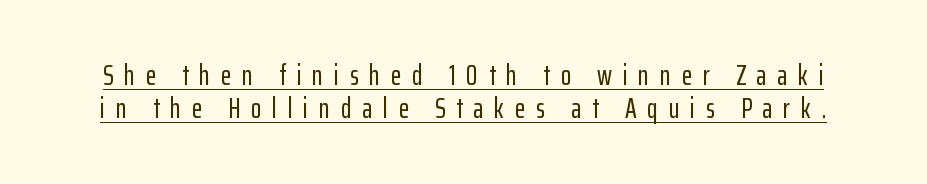
{"serif": "no", "italic": "no", "width": "condensed", "stroke_contrast": "low", "x_height": "medium", "monospaced": "no", "underline": "yes", "line_spacing_ratio": 1.17, "letter_spacing": "wide", "letter_spacing_em": 0.38, "glyph_px": 28}
